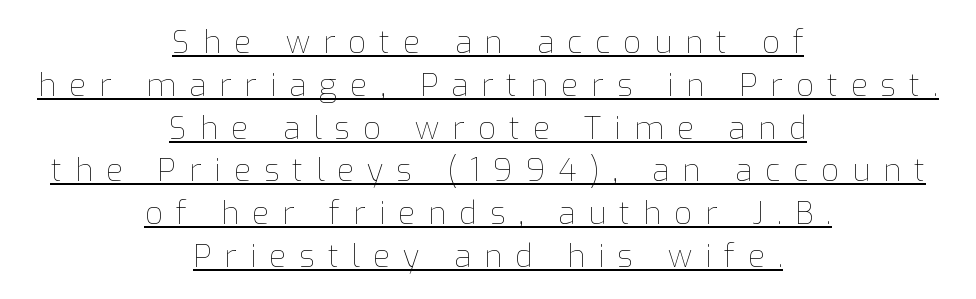
The image shows 31 px thin type, upright; set centered, normal line spacing (1.38x), unusually wide letter spacing (+0.42 em), underlined; low stroke contrast and a medium x-height.
